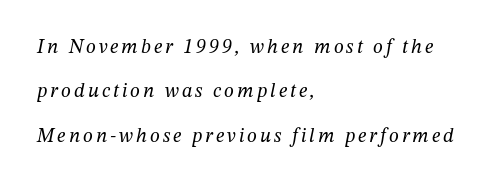
Q: Is the text bold? A: No.
Q: Is the text italic (slanted)? A: Yes, it leans right by about 12 degrees.
Q: Is the text underlined? A: No.
Q: How is the paragraph aligned? A: Left-aligned.
Q: Is the spacing between lines tight, normal or loose? A: Loose.
